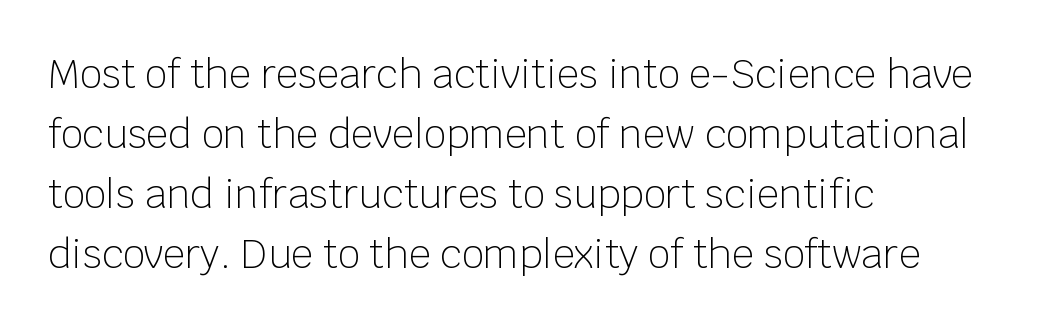
Q: Is the text bold? A: No.
Q: Is the text italic (slanted)? A: No, it is upright.
Q: Is the typeface a serif or a sans-serif typeface? A: Sans-serif.
Q: Is the text underlined? A: No.
Q: How is the paragraph aligned? A: Left-aligned.
Q: Is the spacing between letters normal or unusually wide? A: Normal.
Q: Is the spacing between lines tight, normal or loose? A: Normal.
Q: Width (condensed, normal, or wide)? A: Normal.
Q: Stroke contrast? A: Low.
Q: x-height? A: Large.
Q: Monospaced? A: No.
